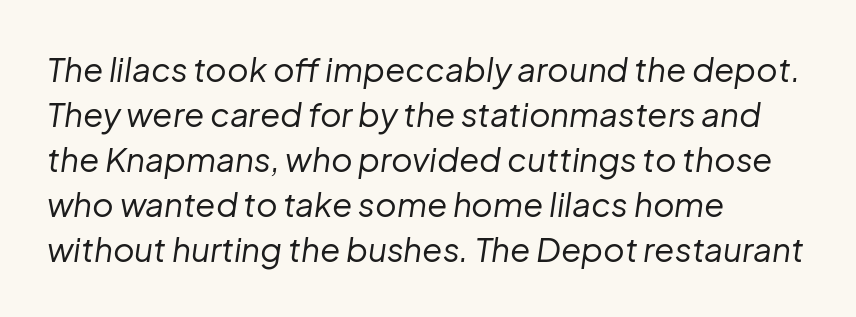
{"italic": "yes", "lean": "right", "slant_degrees": 8, "bold": "no", "weight": "regular", "width": "normal", "stroke_contrast": "low", "x_height": "medium", "monospaced": "no", "underline": "no", "align": "left", "line_spacing": "normal", "line_spacing_ratio": 1.36, "letter_spacing": "normal", "letter_spacing_em": 0.0, "glyph_px": 33}
